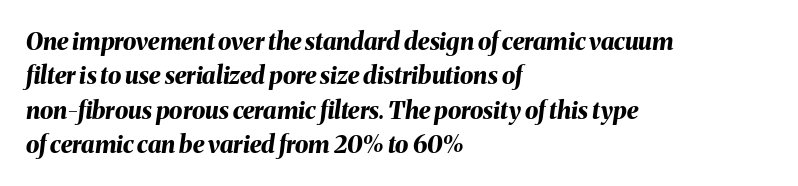
{"italic": "yes", "lean": "right", "slant_degrees": 8, "bold": "yes", "underline": "no", "align": "left", "line_spacing": "normal", "line_spacing_ratio": 1.43, "letter_spacing": "normal", "letter_spacing_em": 0.0, "glyph_px": 24}
